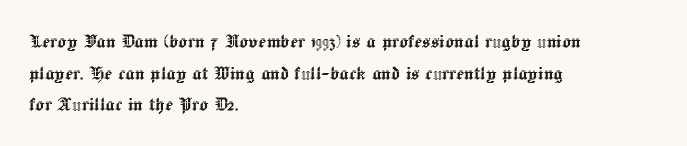
The image shows 23 px text type, upright; set left-aligned, normal line spacing (1.38x), normal letter spacing, not underlined.
